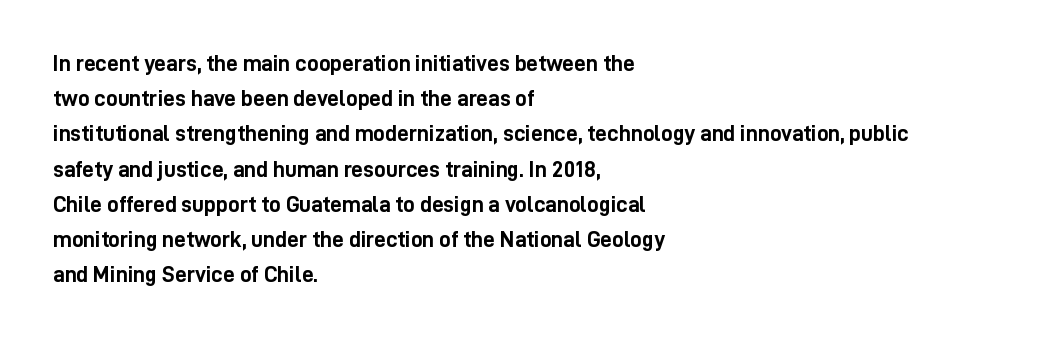
Each new line begins a customary step beneath the previous one. This rendering leaves character spacing at its baseline value. The lettering stays uniformly vertical, giving the passage a roman look. This rendering features lettering with no underline. A student would call this left alignment; a typographer would say flush left, rag right. Is the type bold? Yes — the strokes are clearly thick and heavy.
